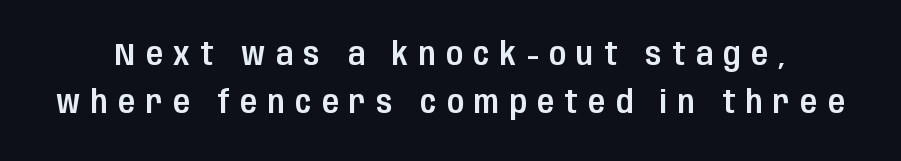
The image shows 31 px condensed sans-serif type, upright; set normal line spacing (1.54x), unusually wide letter spacing (+0.34 em), not underlined; low stroke contrast and a large x-height.
